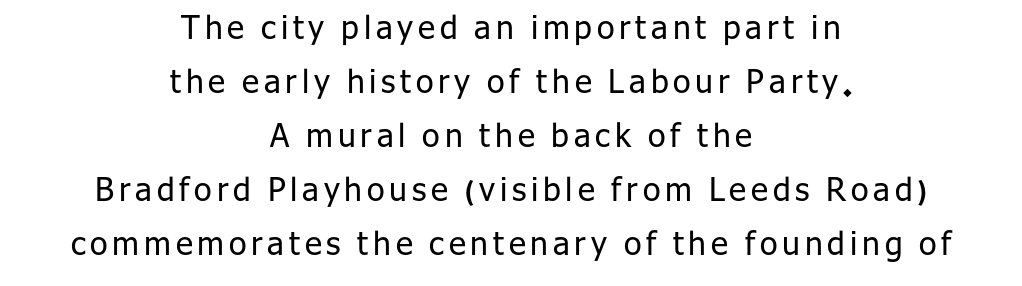
{"serif": "no", "italic": "no", "bold": "no", "weight": "regular", "width": "normal", "stroke_contrast": "low", "x_height": "medium", "monospaced": "no", "underline": "no", "align": "center", "line_spacing": "normal", "line_spacing_ratio": 1.69, "glyph_px": 32}
